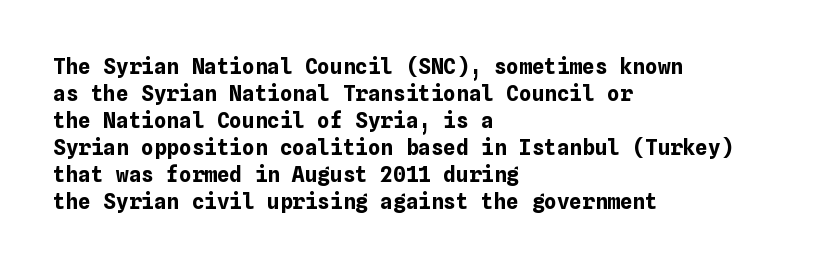
The space directly below the letters is spotless. In terms of leading, this rendering sits right in the middle. Notice how the stems are strictly vertical — no italics here. Honestly, the letter spacing is just normal — you wouldn't notice it. Typesetter's note: full bold, strokes at maximum text heaviness.
